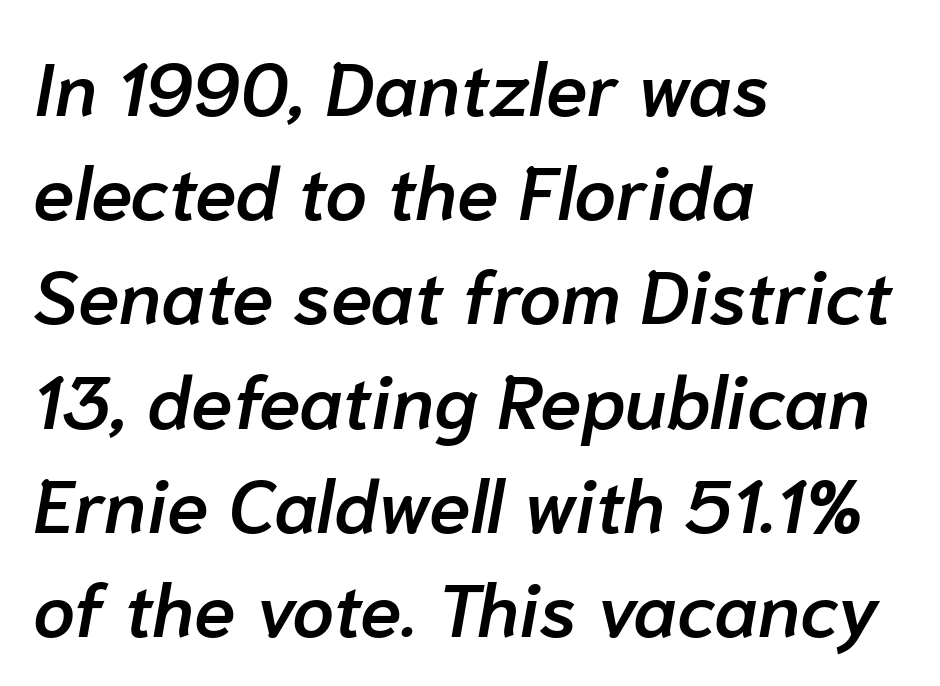
{"italic": "yes", "lean": "right", "slant_degrees": 10, "bold": "semi", "weight": "semibold", "width": "normal", "stroke_contrast": "low", "x_height": "medium", "monospaced": "no", "underline": "no", "align": "left", "line_spacing": "normal", "line_spacing_ratio": 1.39, "letter_spacing": "normal", "letter_spacing_em": 0.0, "glyph_px": 75}
